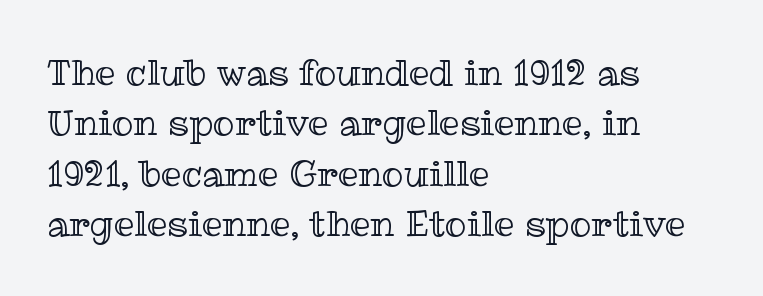
Q: Is the text italic (slanted)? A: No, it is upright.
Q: Is the text underlined? A: No.
Q: How is the paragraph aligned? A: Left-aligned.
Q: Is the spacing between letters normal or unusually wide? A: Normal.
Q: Is the spacing between lines tight, normal or loose? A: Normal.
Q: Width (condensed, normal, or wide)? A: Normal.
Q: x-height? A: Medium.
Q: Monospaced? A: No.
